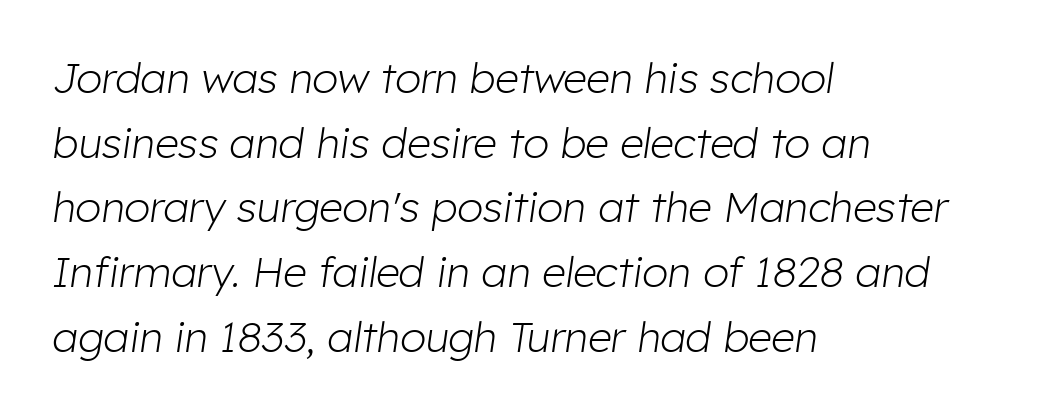
{"italic": "yes", "lean": "right", "slant_degrees": 8, "bold": "no", "weight": "light", "width": "normal", "stroke_contrast": "low", "x_height": "medium", "monospaced": "no", "underline": "no", "align": "left", "line_spacing": "normal", "line_spacing_ratio": 1.54, "letter_spacing": "normal", "letter_spacing_em": 0.0, "glyph_px": 42}
